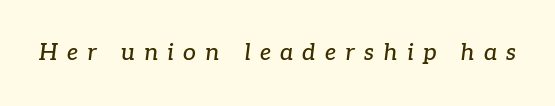
The image shows 23 px text type, italic (leaning right); set unusually wide letter spacing (+0.4 em), not underlined.
